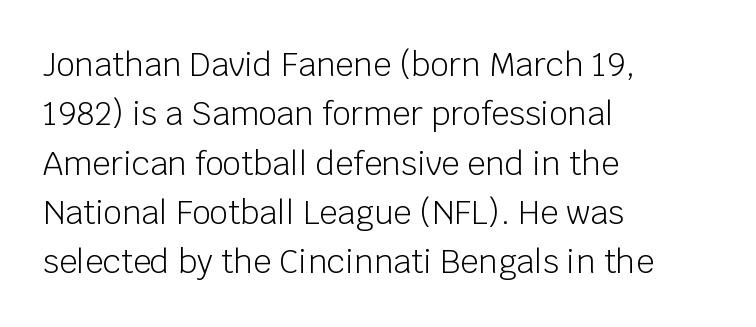
Q: Is the text bold? A: No.
Q: Is the text italic (slanted)? A: No, it is upright.
Q: Is the typeface a serif or a sans-serif typeface? A: Sans-serif.
Q: Is the text underlined? A: No.
Q: How is the paragraph aligned? A: Left-aligned.
Q: Is the spacing between letters normal or unusually wide? A: Normal.
Q: Is the spacing between lines tight, normal or loose? A: Normal.
Q: Width (condensed, normal, or wide)? A: Normal.
Q: Stroke contrast? A: Low.
Q: x-height? A: Large.
Q: Monospaced? A: No.
